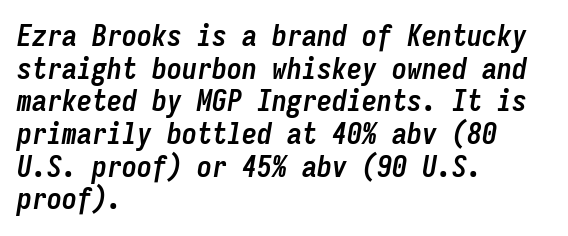
The image shows 30 px semibold, condensed type, italic (leaning right), monospaced; set left-aligned, tight line spacing (1.09x), normal letter spacing, not underlined; low stroke contrast and a medium x-height.
